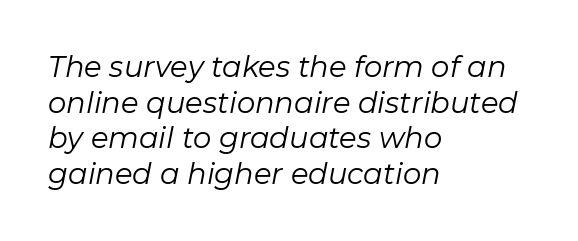
On a weight scale, this lands at 450 or below. You could not count columns in this text — the font is proportionally spaced. A typesetter would mark this as italic. Does the copy run flush right? No — it runs flush left. Rule under the text: the space is simply empty.
